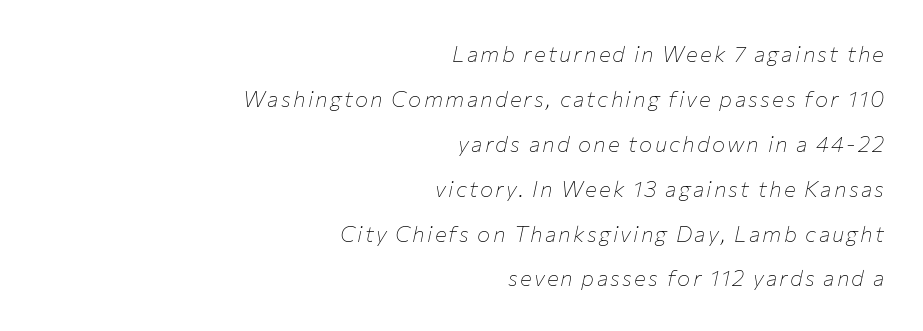
{"italic": "yes", "lean": "right", "slant_degrees": 12, "bold": "no", "underline": "no", "align": "right", "line_spacing": "loose", "line_spacing_ratio": 2.04, "glyph_px": 22}
